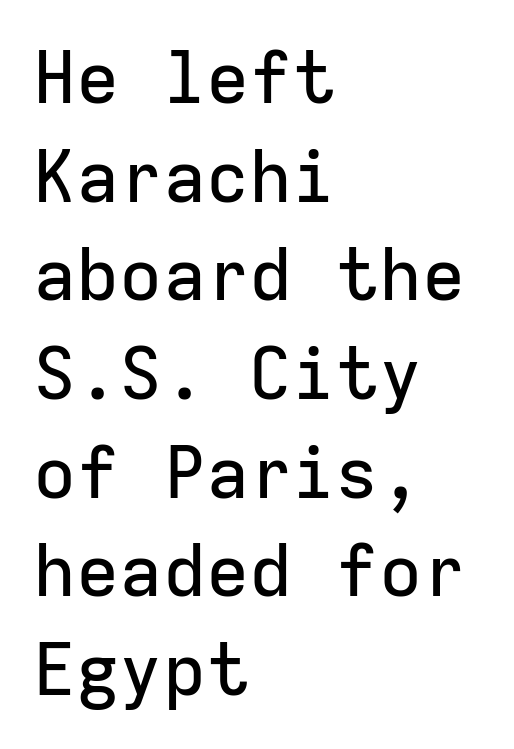
The typography opts for an upright posture over an oblique one. Regarding leading, the lines here are spaced in the standard way. The ragged edge is on the right, which tells us the setting is flush left. Plain, unruled lines of type.
